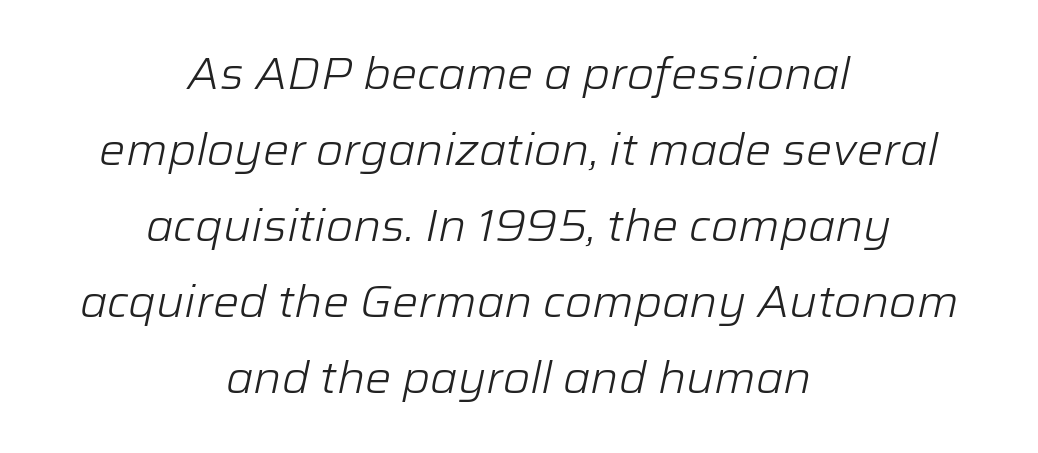
The image shows 44 px light type, italic (leaning right); set centered, line spacing 1.73x, normal letter spacing, not underlined; low stroke contrast and a medium x-height.
